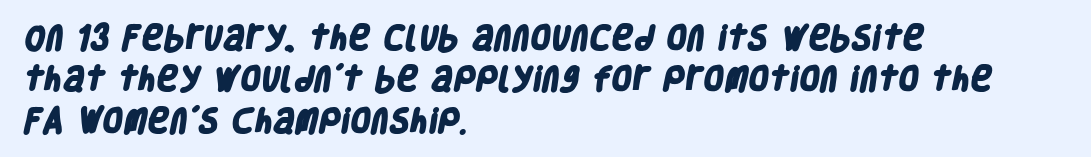
Q: Is the text bold? A: Yes.
Q: Is the text underlined? A: No.
Q: How is the paragraph aligned? A: Left-aligned.
Q: Is the spacing between letters normal or unusually wide? A: Normal.
Q: Is the spacing between lines tight, normal or loose? A: Normal.
